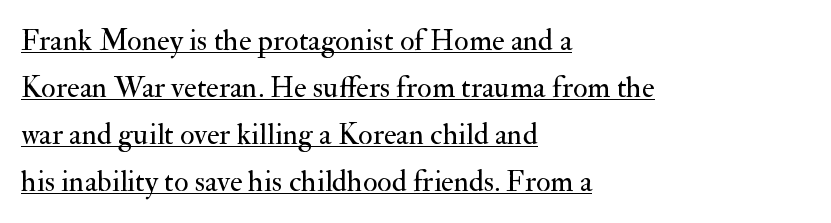
The image shows 30 px regular-weight serif type, upright; set left-aligned, normal line spacing (1.57x), normal letter spacing, underlined; medium stroke contrast and a small x-height.
